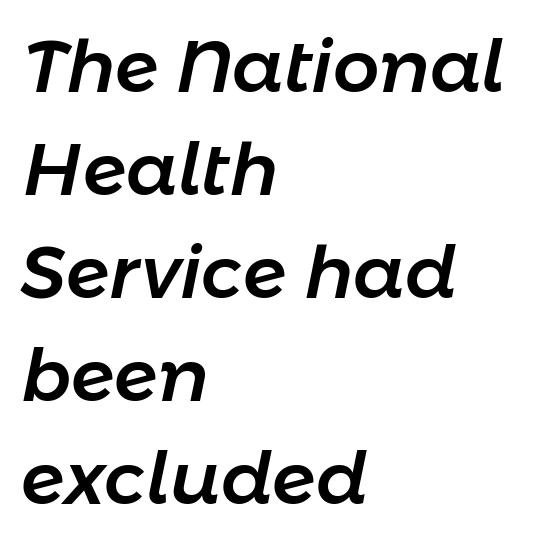
Teacher's note: observe the even left margin — that is flush-left alignment. The rendering uses a moderate line-height, typical for paragraphs. The letters are slanted; this is an italic face. The strip under each line holds only bare page.
